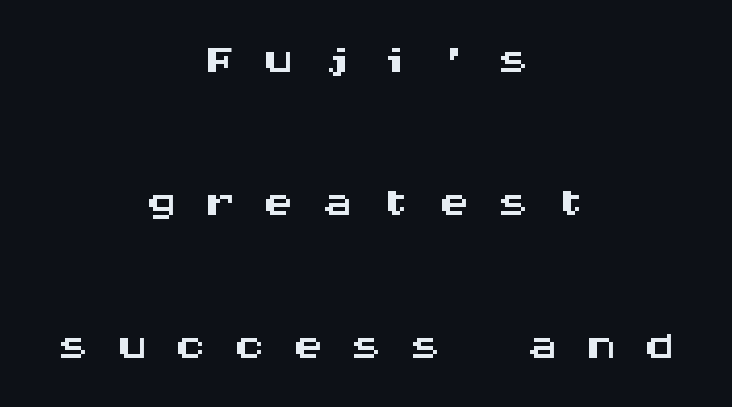
{"serif": "no", "italic": "no", "width": "wide", "stroke_contrast": "medium", "x_height": "large", "monospaced": "yes", "underline": "no", "align": "center", "line_spacing": "loose", "line_spacing_ratio": 2.27, "letter_spacing": "wide", "letter_spacing_em": 0.43, "glyph_px": 63}
